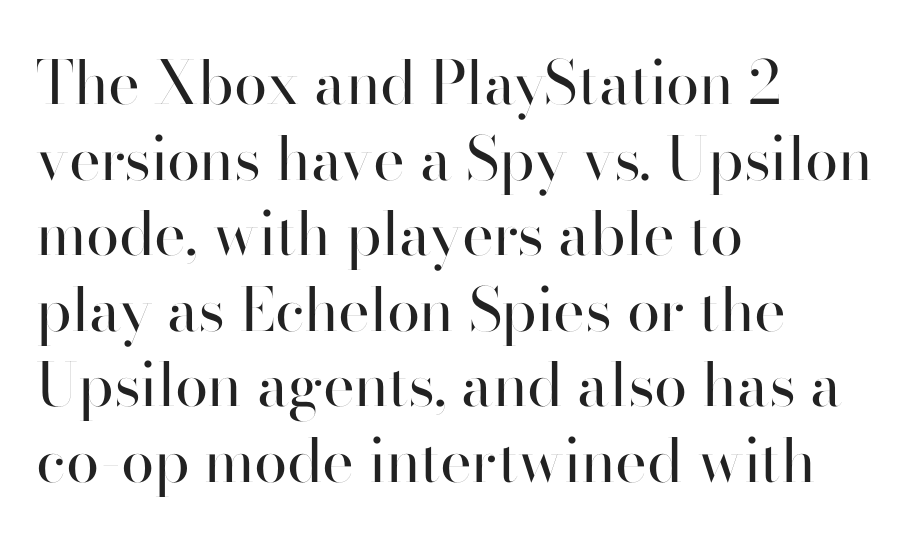
{"serif": "no", "italic": "no", "bold": "no", "weight": "regular", "width": "normal", "stroke_contrast": "high", "x_height": "small", "monospaced": "no", "underline": "no", "align": "left", "line_spacing": "normal", "line_spacing_ratio": 1.26, "letter_spacing": "normal", "letter_spacing_em": 0.0, "glyph_px": 60}
